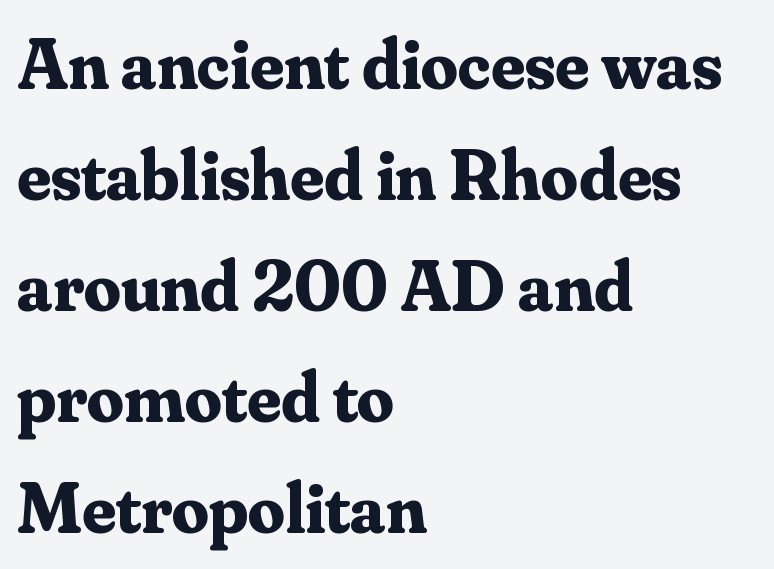
Which margin do the lines hug? The left one — the right edge is uneven. The line texture is even and compact thanks to regular tracking. The specimen omits any rule beneath the text block's lines. Ascenders rise straight up at ninety degrees. How heavy is the stroke? Heavy — this is a bold. Successive baselines arrive at the customary interval.
